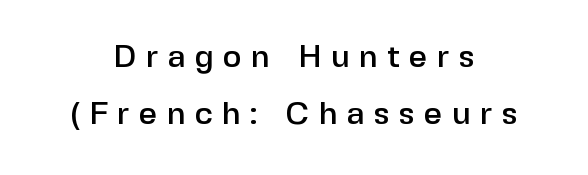
In terms of letterspacing, this is a distinctly airy, spread setting. Quick note: underline off. The rendering shows plain stroke endings on the letterforms — a sans-serif design. Short and long lines alike share a common midpoint. It's the straight-up-and-down kind of type. Each letter keeps its own natural width here, so spacing adapts to shape.
